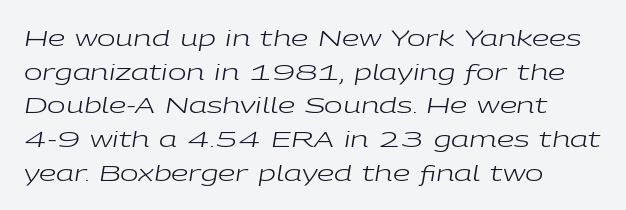
One glance says typical: line gaps are just what's usual. On a weight scale, this lands at 450 or below. Yep, that's italic — everything's leaning. Characters follow at the spacing the type designer built in. Letters rest on an invisible, unmarked baseline. Line beginnings align vertically; line endings do not.
